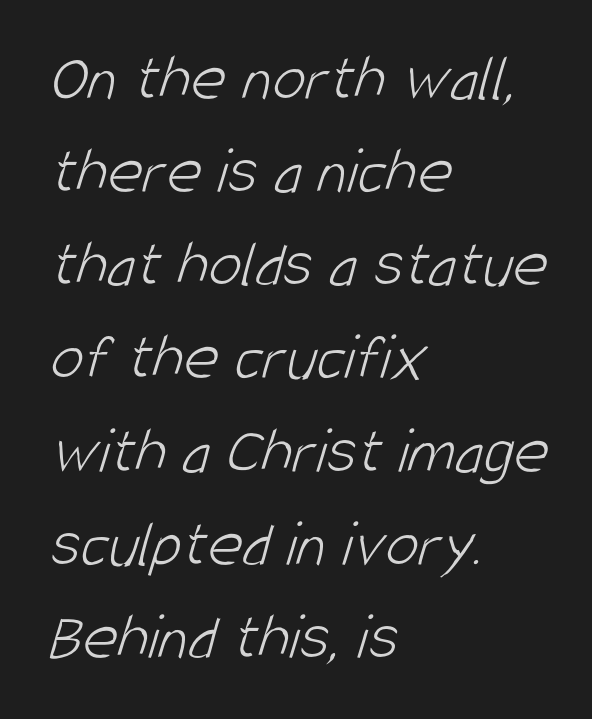
The cut favours lightness, reaching ordinary text weight at its darkest. Each letter keeps its own natural width here, so spacing adapts to shape. Left-aligned paragraph, ragged on the right. This block has exactly the height ordinary leading produces.
